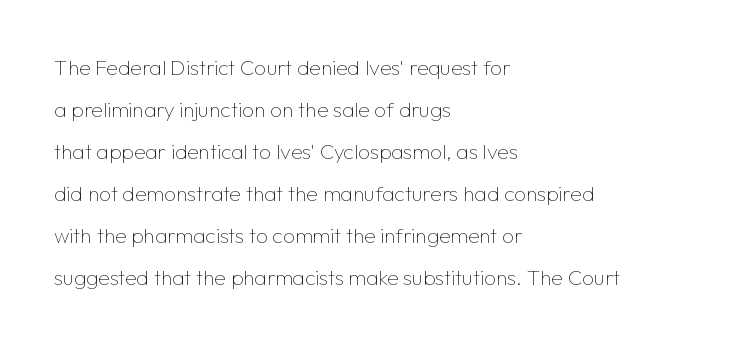
Q: Is the text bold? A: No.
Q: Is the text italic (slanted)? A: No, it is upright.
Q: Is the text underlined? A: No.
Q: How is the paragraph aligned? A: Left-aligned.
Q: Is the spacing between letters normal or unusually wide? A: Normal.
Q: Is the spacing between lines tight, normal or loose? A: Loose.
